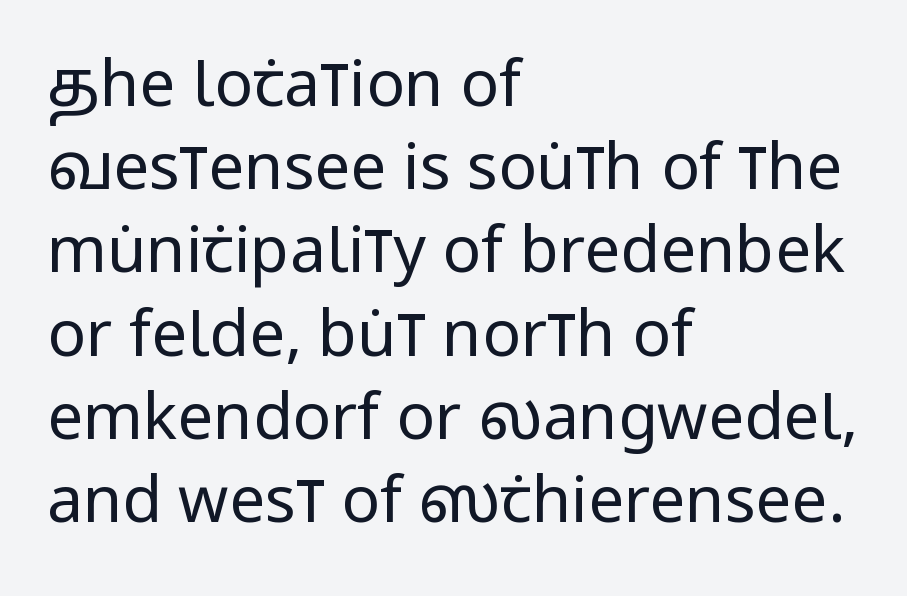
{"serif": "no", "italic": "no", "bold": "no", "weight": "regular", "width": "condensed", "stroke_contrast": "low", "x_height": "large", "monospaced": "no", "underline": "no", "align": "left", "line_spacing": "normal", "line_spacing_ratio": 1.3, "letter_spacing": "normal", "letter_spacing_em": 0.0, "glyph_px": 64}
